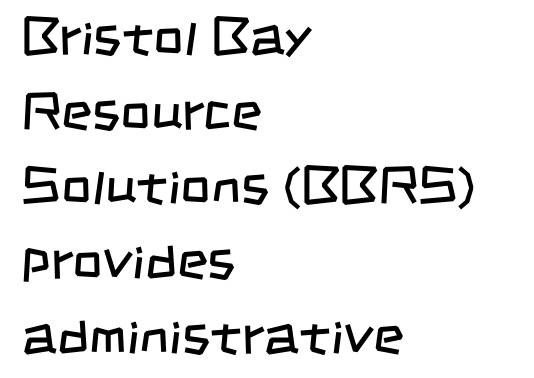
{"serif": "no", "bold": "no", "weight": "regular", "width": "condensed", "stroke_contrast": "low", "x_height": "large", "monospaced": "no", "underline": "no", "align": "left", "line_spacing": "normal", "line_spacing_ratio": 1.41, "letter_spacing": "normal", "letter_spacing_em": 0.0, "glyph_px": 53}
